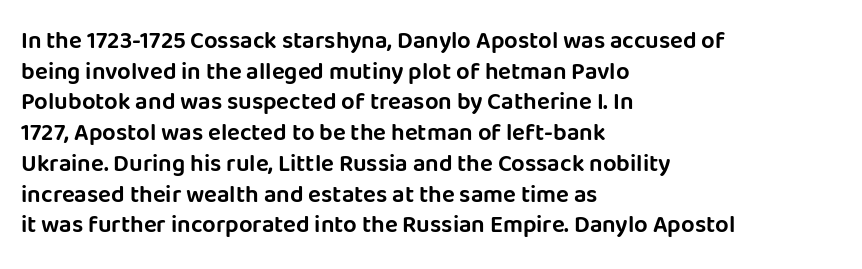
The image shows 24 px text type, upright; set left-aligned, normal line spacing (1.28x), normal letter spacing, not underlined.
